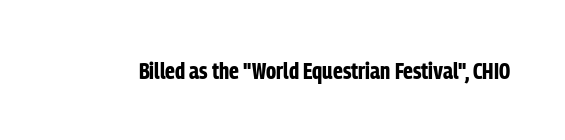
What stands out about the letter spacing? Nothing — it is the standard amount. Upright lettering throughout. Bold? Absolutely — the strokes are thick and heavy. The glyphs are unaccompanied by any horizontal stroke below them.
